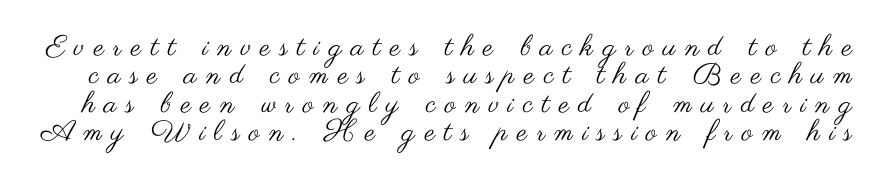
Q: Is the text bold? A: No.
Q: Is the text italic (slanted)? A: Yes.
Q: Is the typeface a serif or a sans-serif typeface? A: Sans-serif.
Q: Is the text underlined? A: No.
Q: Is the spacing between letters normal or unusually wide? A: Unusually wide.
Q: Is the spacing between lines tight, normal or loose? A: Tight.
Q: Width (condensed, normal, or wide)? A: Wide.
Q: Stroke contrast? A: Medium.
Q: x-height? A: Small.
Q: Monospaced? A: No.
